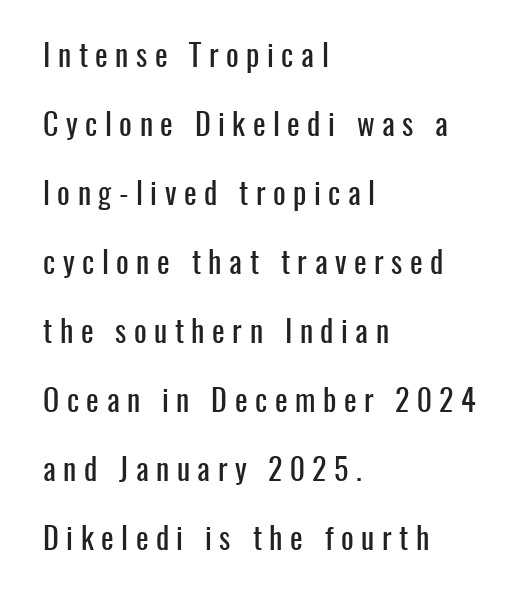
Q: Is the text italic (slanted)? A: No, it is upright.
Q: Is the typeface a serif or a sans-serif typeface? A: Sans-serif.
Q: Is the text underlined? A: No.
Q: How is the paragraph aligned? A: Left-aligned.
Q: Is the spacing between letters normal or unusually wide? A: Unusually wide.
Q: Is the spacing between lines tight, normal or loose? A: Loose.
Q: Width (condensed, normal, or wide)? A: Condensed.
Q: Stroke contrast? A: Low.
Q: x-height? A: Medium.
Q: Monospaced? A: No.
